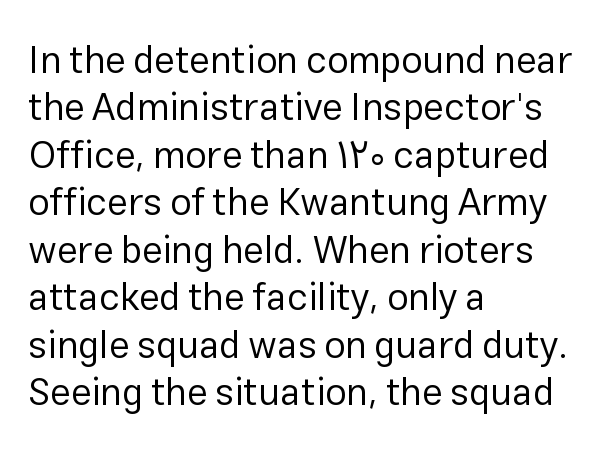
The image shows 38 px regular-weight sans-serif type, upright; set left-aligned, normal line spacing (1.25x), normal letter spacing, not underlined; low stroke contrast and a medium x-height.
